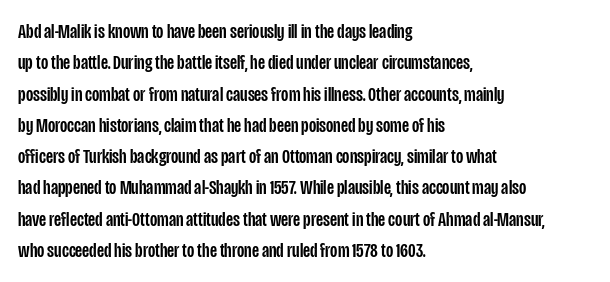
Q: Is the text italic (slanted)? A: No, it is upright.
Q: Is the text underlined? A: No.
Q: How is the paragraph aligned? A: Left-aligned.
Q: Is the spacing between letters normal or unusually wide? A: Normal.
Q: Is the spacing between lines tight, normal or loose? A: Normal.
